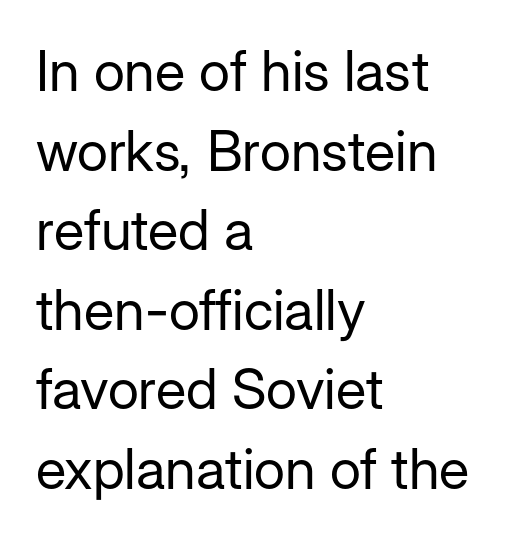
The image shows 56 px regular-weight sans-serif type, upright; set left-aligned, normal line spacing (1.42x), normal letter spacing, not underlined; low stroke contrast and a medium x-height.
